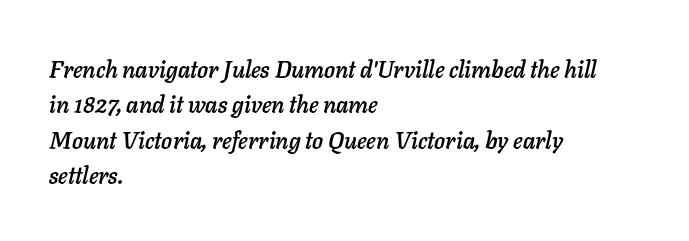
{"italic": "yes", "lean": "right", "slant_degrees": 11, "underline": "no", "align": "left", "line_spacing": "normal", "line_spacing_ratio": 1.54, "letter_spacing": "normal", "letter_spacing_em": 0.0, "glyph_px": 23}
